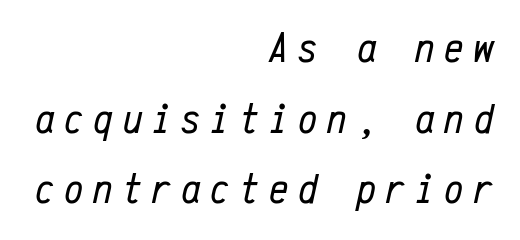
{"italic": "yes", "lean": "right", "slant_degrees": 12, "bold": "no", "weight": "regular", "width": "condensed", "stroke_contrast": "low", "x_height": "medium", "monospaced": "yes", "underline": "no", "align": "right", "line_spacing": "normal", "line_spacing_ratio": 1.64, "letter_spacing": "wide", "letter_spacing_em": 0.23, "glyph_px": 43}
